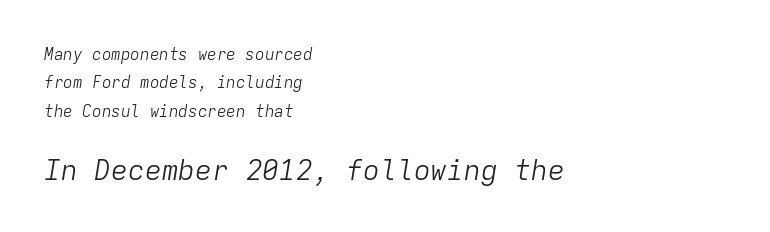
The image shows 28 px light type, italic (leaning right), monospaced; set left-aligned, line spacing 1.78x, normal letter spacing, not underlined; the second (bottom) block is 1.75x larger; low stroke contrast and a medium x-height.
